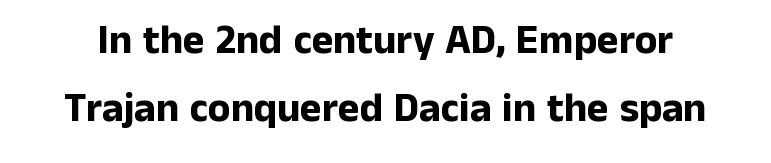
The image shows 41 px bold sans-serif type, upright; set normal line spacing (1.67x), normal letter spacing, not underlined; low stroke contrast and a medium x-height.
